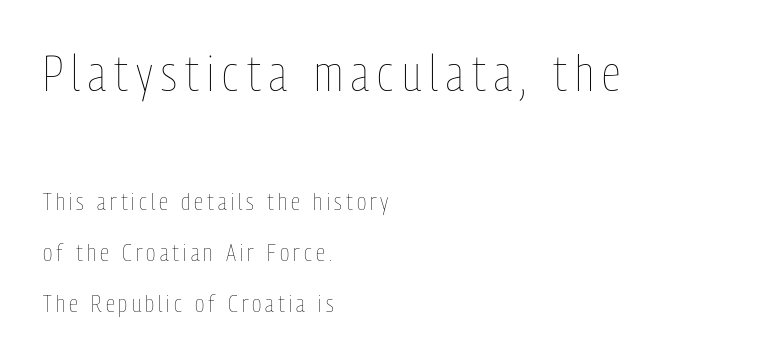
Q: Is the text bold? A: No.
Q: Is the text italic (slanted)? A: No, it is upright.
Q: Is the text underlined? A: No.
Q: How is the paragraph aligned? A: Left-aligned.
Q: Is the spacing between lines tight, normal or loose? A: Loose.
Q: Which block of text is set in a larger size, the first (top) or the second (bottom)? A: The first (top) one.
Q: Width (condensed, normal, or wide)? A: Condensed.
Q: Stroke contrast? A: Low.
Q: x-height? A: Medium.
Q: Monospaced? A: No.
